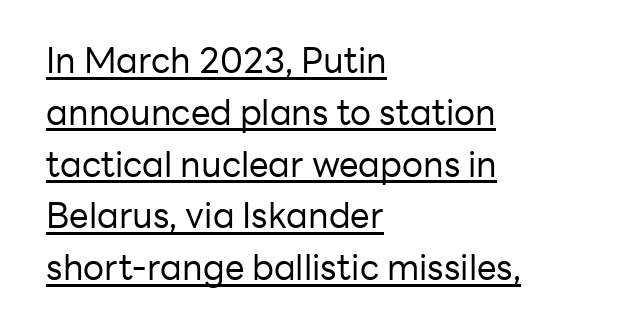
{"serif": "no", "italic": "no", "bold": "no", "weight": "regular", "width": "normal", "stroke_contrast": "low", "x_height": "medium", "monospaced": "no", "underline": "yes", "align": "left", "line_spacing": "normal", "line_spacing_ratio": 1.48, "letter_spacing": "normal", "letter_spacing_em": 0.0, "glyph_px": 35}
